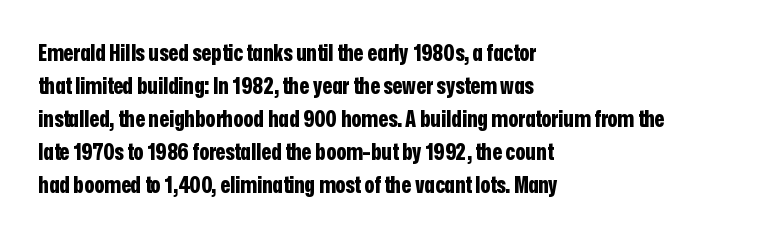
The image shows 23 px bold type, upright; set left-aligned, normal line spacing (1.44x), normal letter spacing, not underlined.
